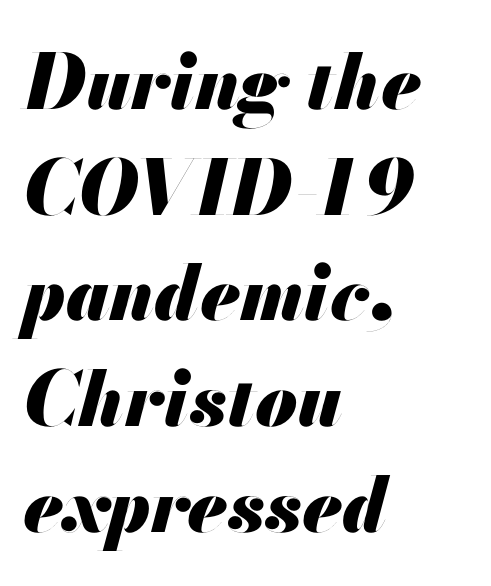
{"italic": "yes", "lean": "right", "slant_degrees": 13, "bold": "yes", "weight": "heavy", "width": "normal", "stroke_contrast": "medium", "x_height": "small", "monospaced": "no", "underline": "no", "align": "left", "line_spacing": "normal", "line_spacing_ratio": 1.39, "letter_spacing": "normal", "letter_spacing_em": 0.0, "glyph_px": 76}
